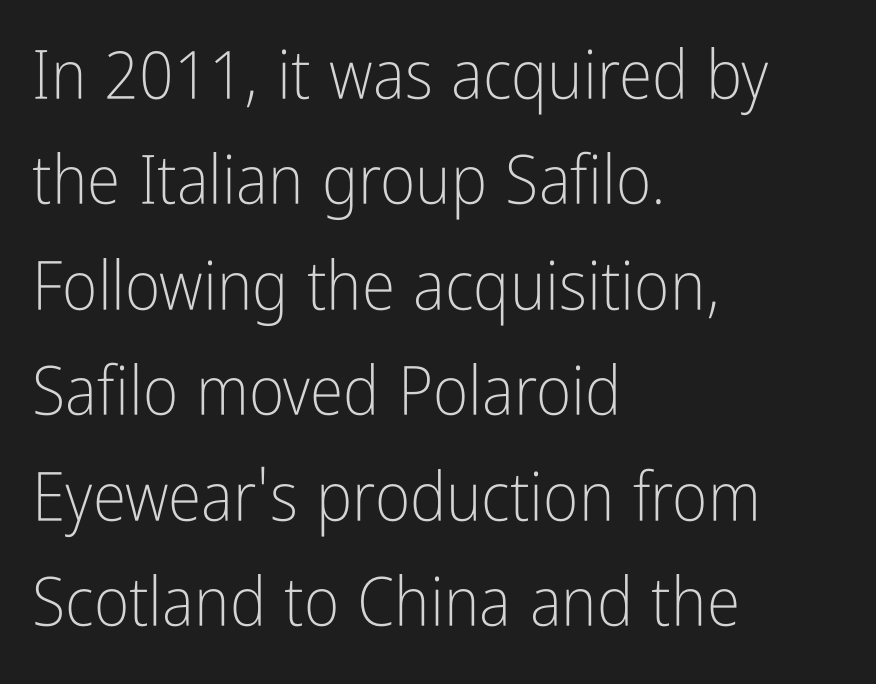
The image shows 68 px light, condensed sans-serif type, upright; set left-aligned, normal line spacing (1.55x), normal letter spacing, not underlined; low stroke contrast and a medium x-height.
